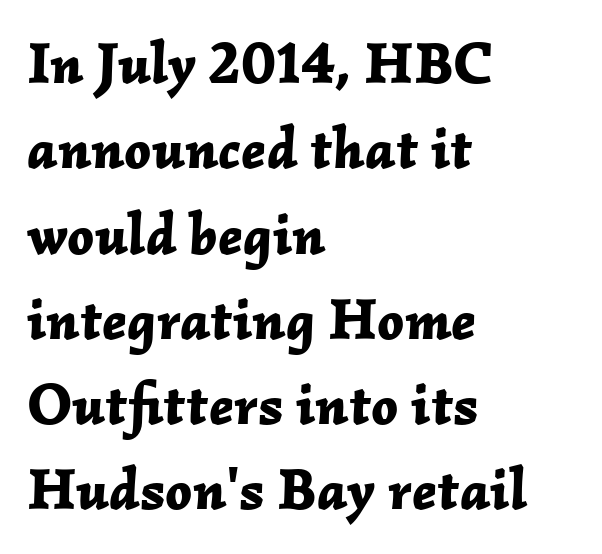
The image shows 58 px bold type, italic (leaning right); set left-aligned, normal line spacing (1.47x), normal letter spacing, not underlined; low stroke contrast and a medium x-height.
